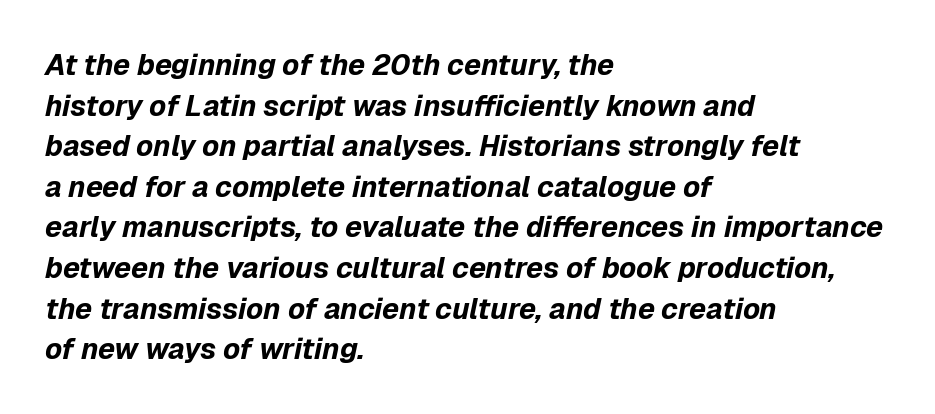
Thick stems and heavy bowls — unmistakably bold. Here the designer chose a conventional face with non-uniform glyph widths. Rows of type keep a routine distance in the vertical direction. Emphasis-style slanted type is in use.
